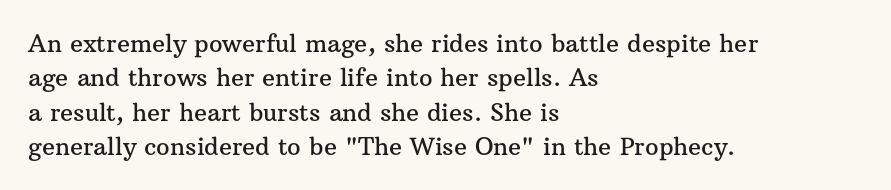
Q: Is the text italic (slanted)? A: No, it is upright.
Q: Is the text underlined? A: No.
Q: How is the paragraph aligned? A: Left-aligned.
Q: Is the spacing between letters normal or unusually wide? A: Normal.
Q: Is the spacing between lines tight, normal or loose? A: Normal.
